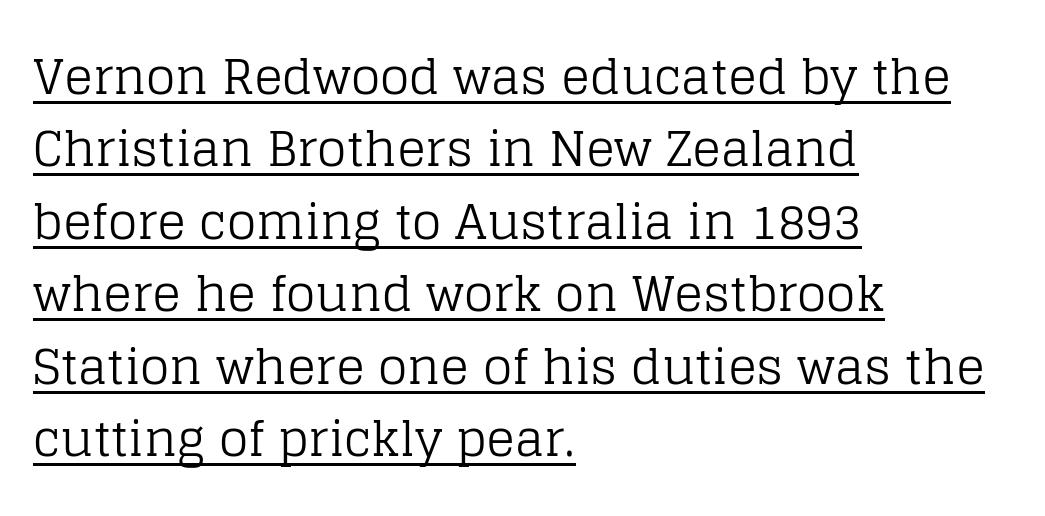
This sample has the flowing, uneven cadence of proportional lettering. Layout note: lines flush left. Observe the serifs anchoring each vertical stroke in this sample. Here the glyphs are tracked normally, forming tight word shapes. Rendered with straight, roman letterforms. Ink coverage per letter is moderate at most.
